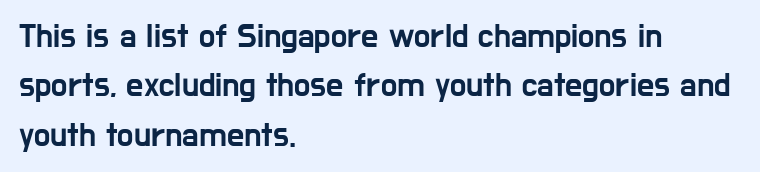
The image shows 34 px condensed sans-serif type, upright; set left-aligned, normal line spacing (1.45x), normal letter spacing, not underlined; low stroke contrast and a medium x-height.
